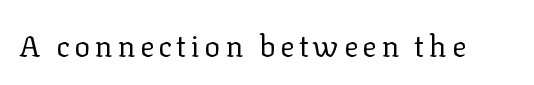
{"serif": "yes", "italic": "no", "bold": "no", "weight": "regular", "width": "normal", "stroke_contrast": "low", "x_height": "medium", "monospaced": "no", "underline": "no", "glyph_px": 30}
